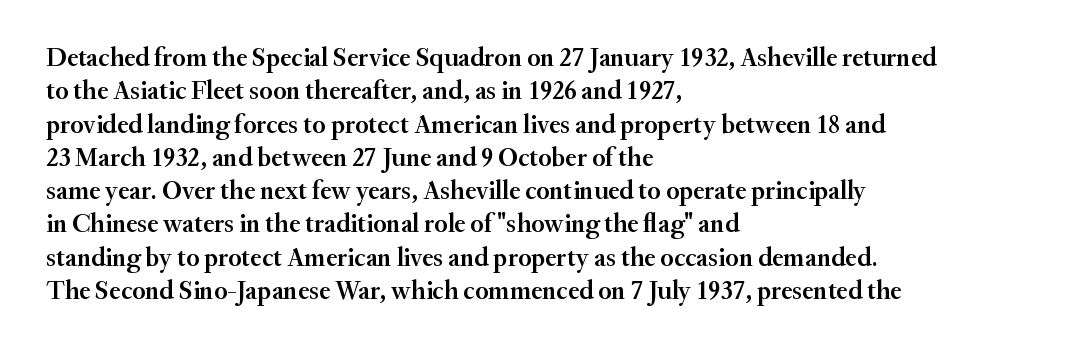
The line texture is even and compact thanks to regular tracking. Tall strokes in this sample are plumb rather than angled. The paragraph shown leans on its left margin. The strip under each line holds only bare page.
